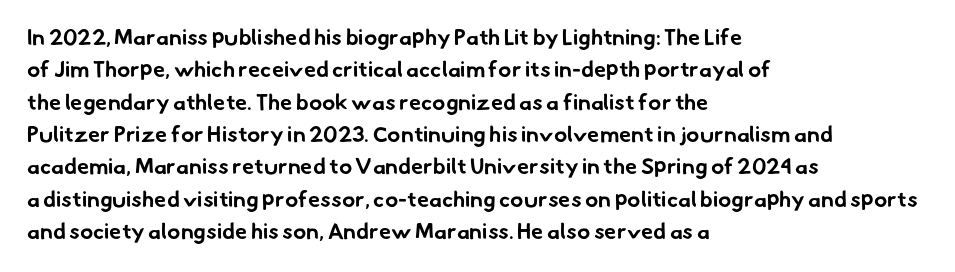
{"bold": "yes", "underline": "no", "align": "left", "line_spacing": "normal", "line_spacing_ratio": 1.47, "letter_spacing": "normal", "letter_spacing_em": 0.0, "glyph_px": 22}
